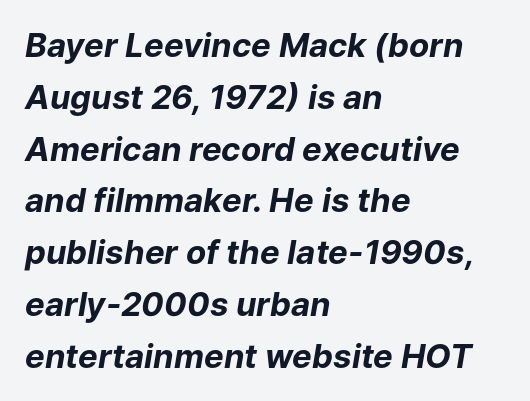
The image shows 33 px bold type, italic (leaning right); set left-aligned, normal line spacing (1.57x), normal letter spacing, not underlined; low stroke contrast and a medium x-height.
